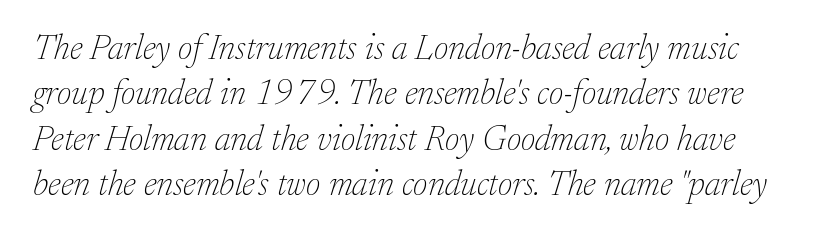
Q: Is the text bold? A: No.
Q: Is the text italic (slanted)? A: Yes, it leans right by about 17 degrees.
Q: Is the typeface a serif or a sans-serif typeface? A: Serif.
Q: Is the text underlined? A: No.
Q: Is the spacing between letters normal or unusually wide? A: Normal.
Q: Is the spacing between lines tight, normal or loose? A: Normal.
Q: Width (condensed, normal, or wide)? A: Normal.
Q: Stroke contrast? A: Low.
Q: x-height? A: Medium.
Q: Monospaced? A: No.
